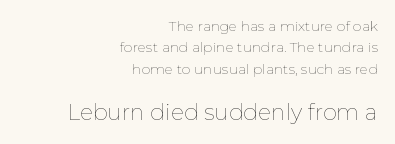
The image shows 22 px text type, upright; set right-aligned, normal line spacing (1.52x), normal letter spacing, not underlined; the second (bottom) block is 1.57x larger.
